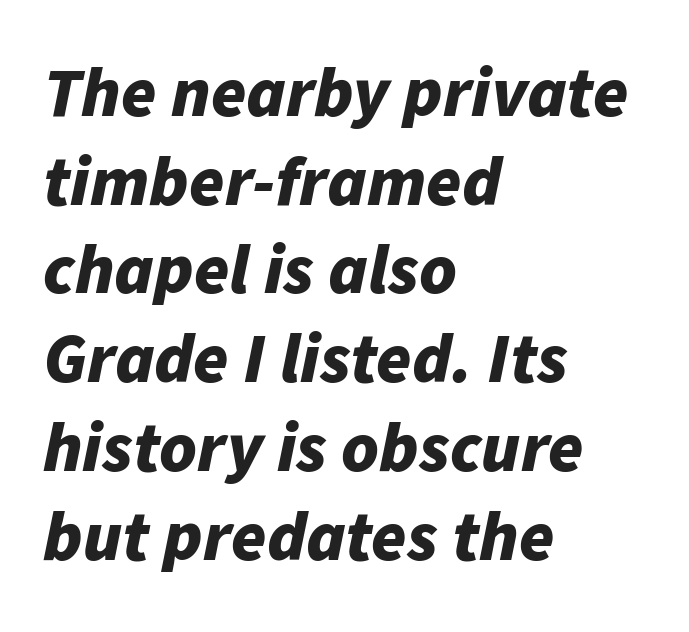
The strokes are fattened all the way to bold. Beneath every word, the page is bare. Is this a fixed-width face? No — the glyphs have proportional, varying widths. Observe the lean: these are italic letterforms. A classic flush-left, rag-right setting is used for this passage.
